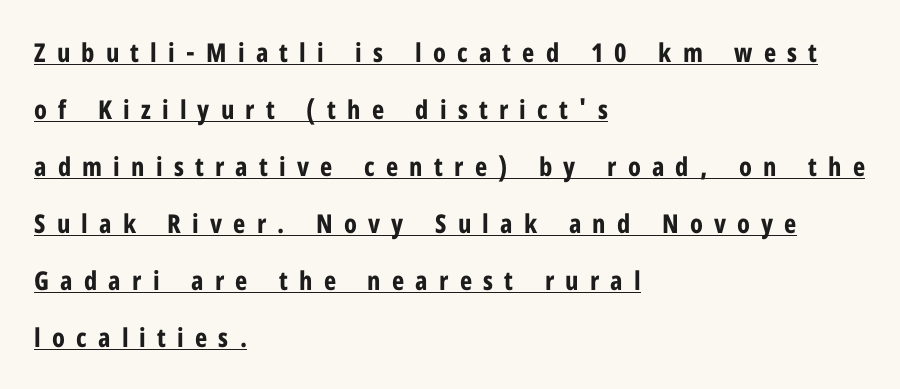
{"italic": "no", "bold": "yes", "underline": "yes", "align": "left", "line_spacing": "loose", "line_spacing_ratio": 2.19, "letter_spacing": "wide", "letter_spacing_em": 0.43, "glyph_px": 26}
